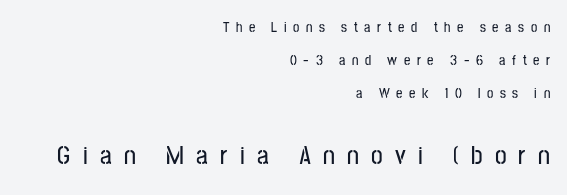
Quick note: interline space is abundant. Spacing between characters has been opened up far beyond the box default. Compare the two chunks: the lower has the greater cap height. A clean baseline with only descenders dipping below it. The paragraph has a hard right edge and a soft left edge.
